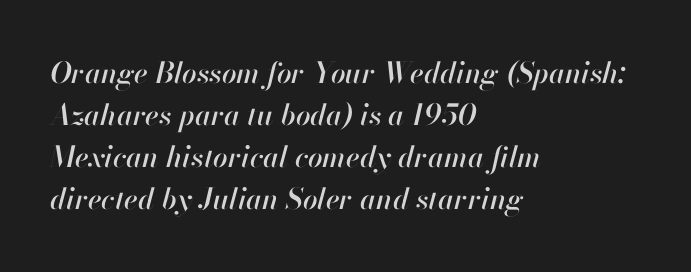
{"italic": "yes", "lean": "right", "slant_degrees": 13, "width": "normal", "stroke_contrast": "high", "x_height": "small", "monospaced": "no", "underline": "no", "align": "left", "line_spacing": "normal", "line_spacing_ratio": 1.45, "letter_spacing": "normal", "letter_spacing_em": 0.0, "glyph_px": 29}
